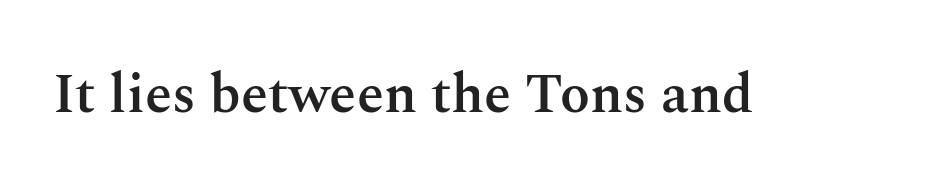
Q: Is the text bold? A: Semi-bold.
Q: Is the text italic (slanted)? A: No, it is upright.
Q: Is the typeface a serif or a sans-serif typeface? A: Serif.
Q: Is the text underlined? A: No.
Q: Is the spacing between letters normal or unusually wide? A: Normal.
Q: Width (condensed, normal, or wide)? A: Normal.
Q: Stroke contrast? A: Medium.
Q: x-height? A: Medium.
Q: Monospaced? A: No.
